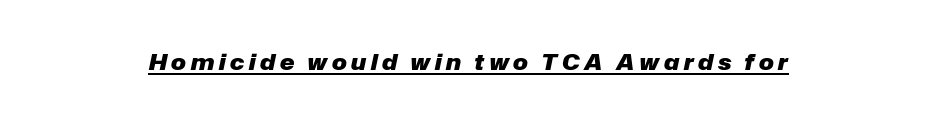
Q: Is the text bold? A: Yes.
Q: Is the text italic (slanted)? A: Yes, it leans right by about 12 degrees.
Q: Is the text underlined? A: Yes.
Q: Is the spacing between letters normal or unusually wide? A: Unusually wide.
